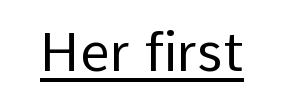
The image shows 53 px regular-weight sans-serif type, upright; set normal letter spacing, underlined; low stroke contrast and a medium x-height.
